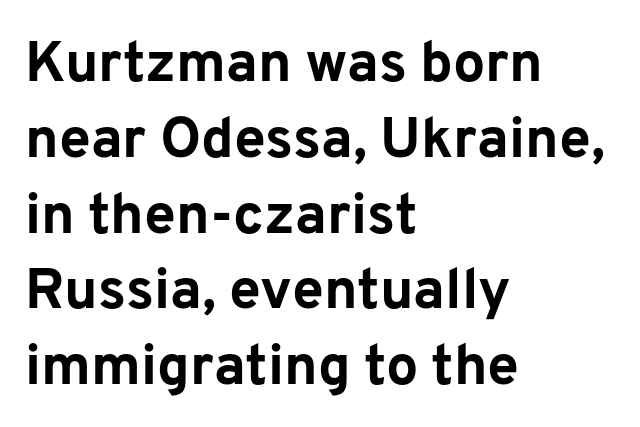
{"serif": "no", "italic": "no", "bold": "yes", "weight": "bold", "width": "normal", "stroke_contrast": "low", "x_height": "medium", "monospaced": "no", "underline": "no", "align": "left", "line_spacing": "normal", "line_spacing_ratio": 1.33, "letter_spacing": "normal", "letter_spacing_em": 0.0, "glyph_px": 57}
